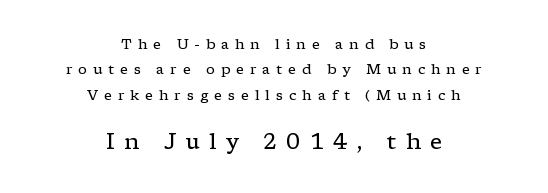
Posture: vertical. Stem width sits at or under what a default text font uses. Is the lower block the larger one? Yes — the lower block carries the bigger type. The lines are quadded center. The string is rendered with underlining switched off. The letterforms stand isolated, each surrounded by extra space.
